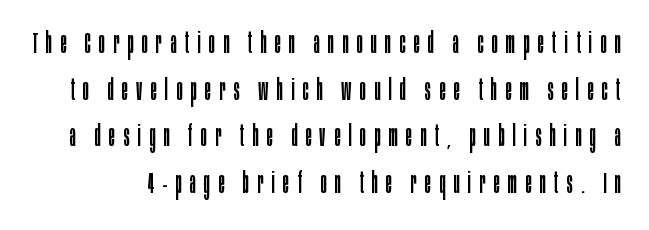
{"serif": "no", "italic": "no", "bold": "no", "weight": "regular", "width": "condensed", "stroke_contrast": "low", "x_height": "large", "monospaced": "no", "underline": "no", "line_spacing": "normal", "line_spacing_ratio": 1.61, "letter_spacing": "wide", "letter_spacing_em": 0.28, "glyph_px": 29}
